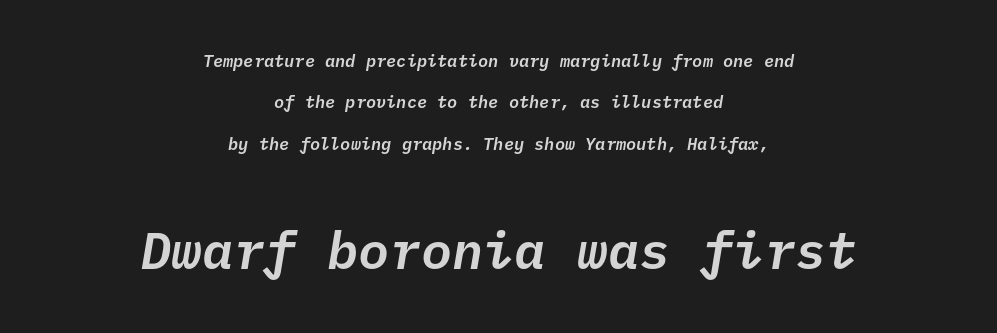
This sample has the even, mechanical cadence of fixed-width lettering. Any mark beneath the type? The region is blank. The face used here appears at its bigger size in the lower chunk. What stands out about the letter spacing? Nothing — it is the standard amount. The rendering applies a slant to the glyphs.
